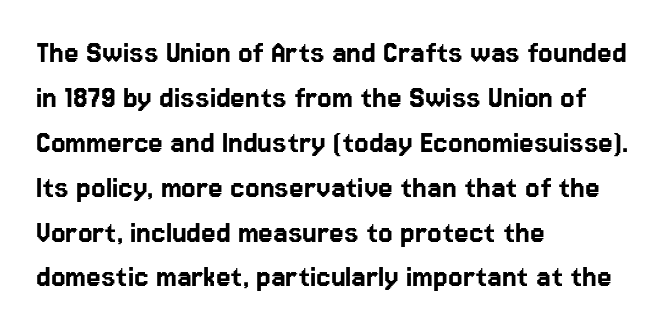
{"serif": "no", "italic": "no", "width": "normal", "stroke_contrast": "low", "x_height": "medium", "monospaced": "no", "underline": "no", "align": "left", "line_spacing": "normal", "line_spacing_ratio": 1.36, "letter_spacing": "normal", "letter_spacing_em": 0.0, "glyph_px": 33}
